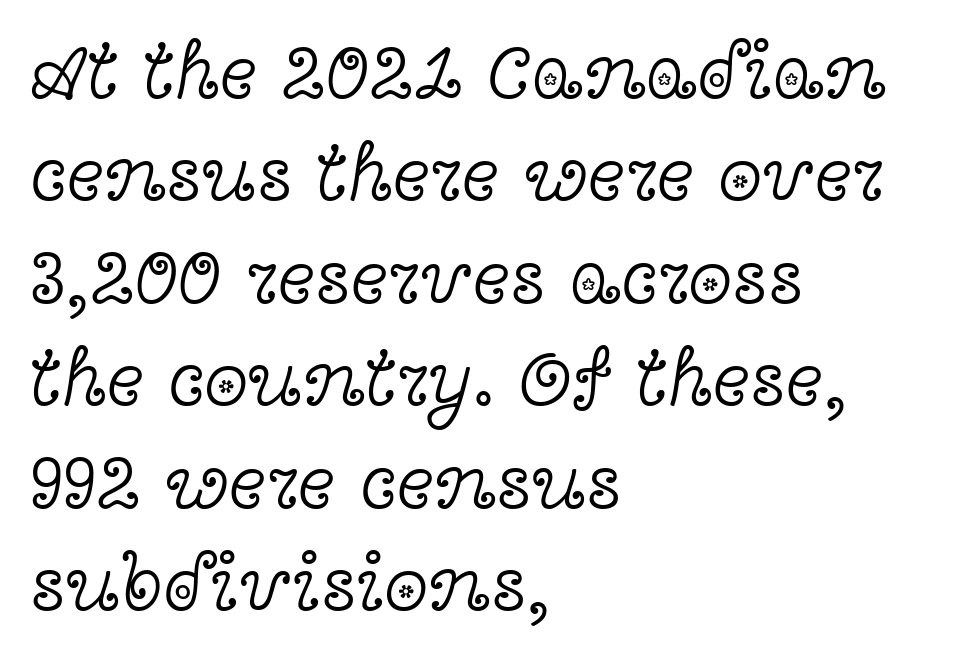
Q: Is the text bold? A: No.
Q: Is the text italic (slanted)? A: No, it is upright.
Q: Is the typeface a serif or a sans-serif typeface? A: Serif.
Q: Is the text underlined? A: No.
Q: How is the paragraph aligned? A: Left-aligned.
Q: Is the spacing between letters normal or unusually wide? A: Normal.
Q: Is the spacing between lines tight, normal or loose? A: Normal.
Q: Width (condensed, normal, or wide)? A: Wide.
Q: x-height? A: Medium.
Q: Monospaced? A: No.
